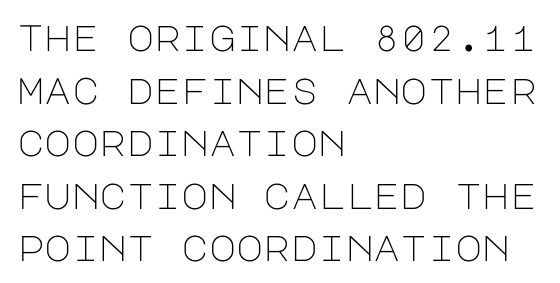
The image shows 37 px light sans-serif type, upright; set left-aligned, normal line spacing (1.42x), normal letter spacing, not underlined; low stroke contrast and a large x-height.
